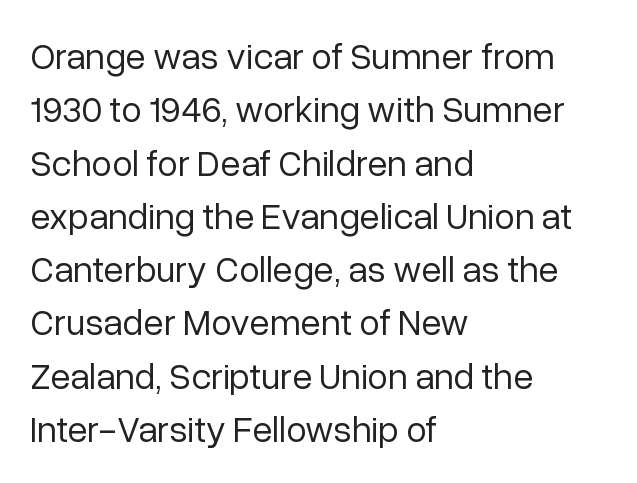
The image shows 37 px regular-weight sans-serif type, upright; set left-aligned, normal line spacing (1.44x), normal letter spacing, not underlined; low stroke contrast and a medium x-height.
